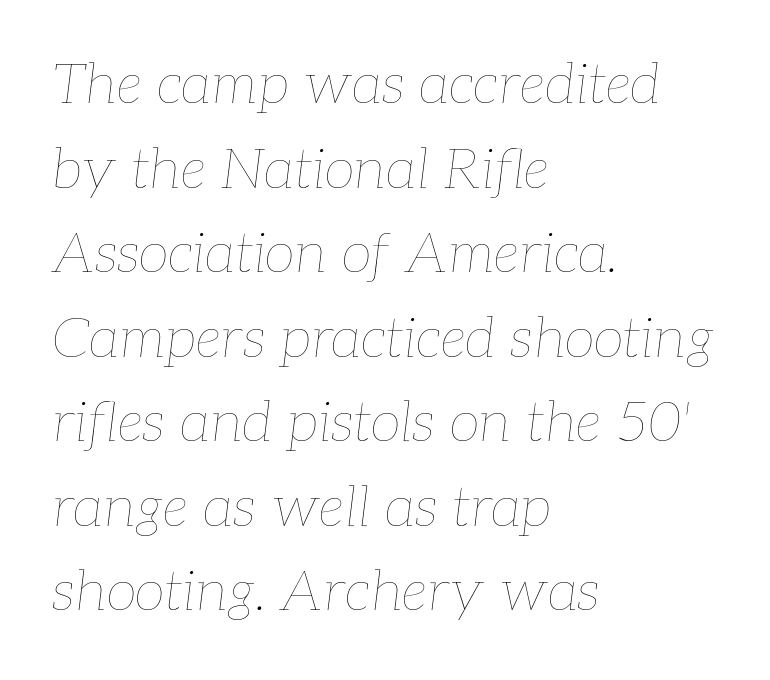
Q: Is the text bold? A: No.
Q: Is the text italic (slanted)? A: Yes, it leans right by about 7 degrees.
Q: Is the text underlined? A: No.
Q: How is the paragraph aligned? A: Left-aligned.
Q: Is the spacing between letters normal or unusually wide? A: Normal.
Q: Is the spacing between lines tight, normal or loose? A: Normal.
Q: Width (condensed, normal, or wide)? A: Normal.
Q: Stroke contrast? A: Low.
Q: x-height? A: Medium.
Q: Monospaced? A: No.
